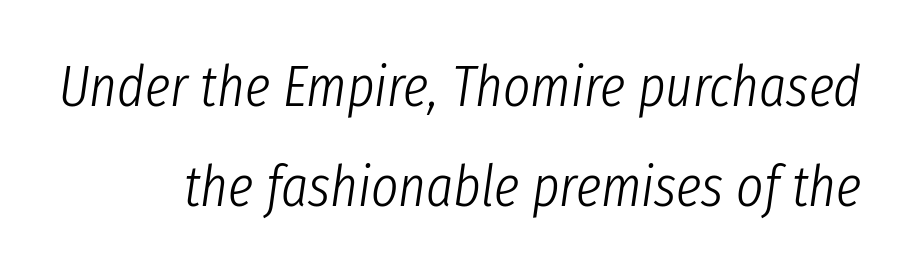
Q: Is the text bold? A: No.
Q: Is the text italic (slanted)? A: Yes, it leans right by about 8 degrees.
Q: Is the text underlined? A: No.
Q: Is the spacing between letters normal or unusually wide? A: Normal.
Q: Width (condensed, normal, or wide)? A: Condensed.
Q: Stroke contrast? A: Low.
Q: x-height? A: Medium.
Q: Monospaced? A: No.
